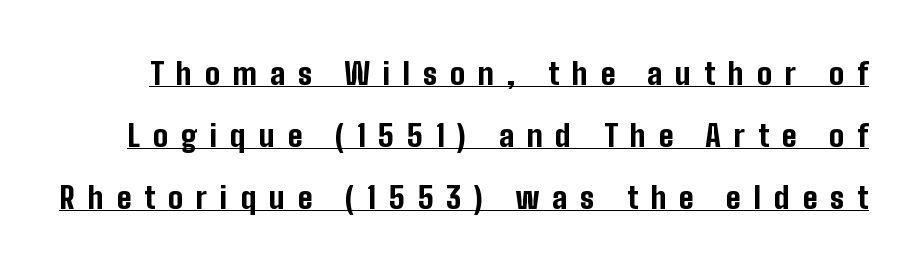
Q: Is the text bold? A: Yes.
Q: Is the text italic (slanted)? A: No, it is upright.
Q: Is the typeface a serif or a sans-serif typeface? A: Sans-serif.
Q: Is the text underlined? A: Yes.
Q: Is the spacing between letters normal or unusually wide? A: Unusually wide.
Q: Is the spacing between lines tight, normal or loose? A: Loose.
Q: Width (condensed, normal, or wide)? A: Condensed.
Q: Stroke contrast? A: Low.
Q: x-height? A: Medium.
Q: Monospaced? A: No.
